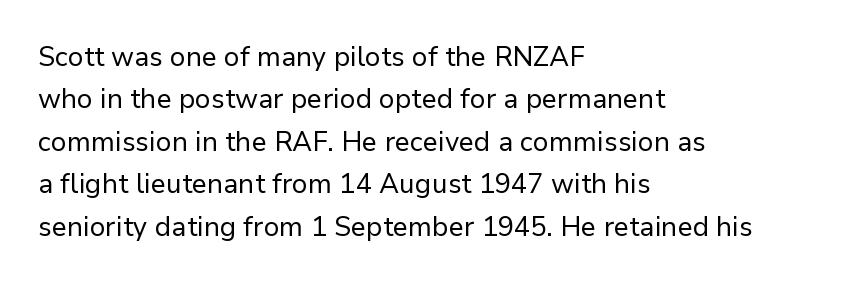
Characters follow at the spacing the type designer built in. Where is the straight margin? On the left. Weight: regular or lighter. Check the space under the baseline: it is left empty. Each new line begins a customary step beneath the previous one.
